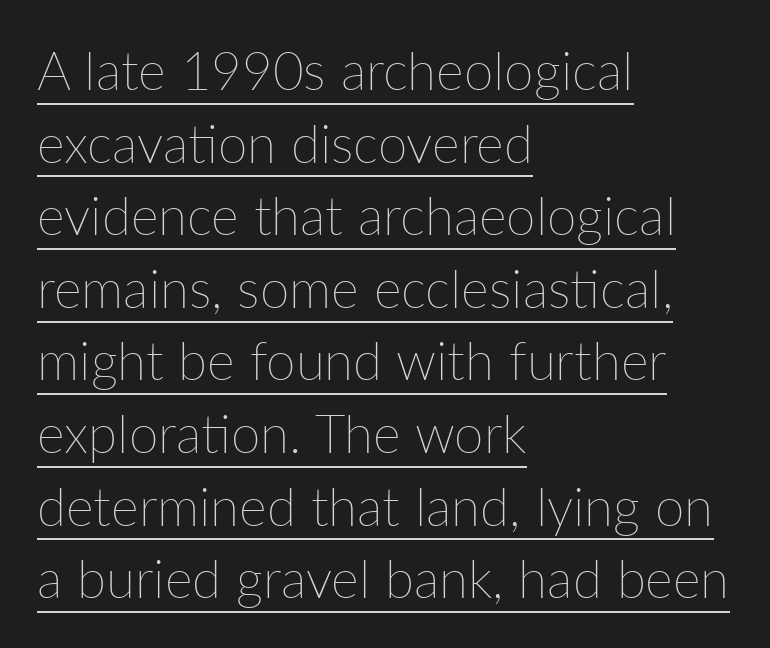
Q: Is the text bold? A: No.
Q: Is the text italic (slanted)? A: No, it is upright.
Q: Is the text underlined? A: Yes.
Q: How is the paragraph aligned? A: Left-aligned.
Q: Is the spacing between letters normal or unusually wide? A: Normal.
Q: Is the spacing between lines tight, normal or loose? A: Normal.
Q: Width (condensed, normal, or wide)? A: Normal.
Q: Stroke contrast? A: Low.
Q: x-height? A: Medium.
Q: Monospaced? A: No.
